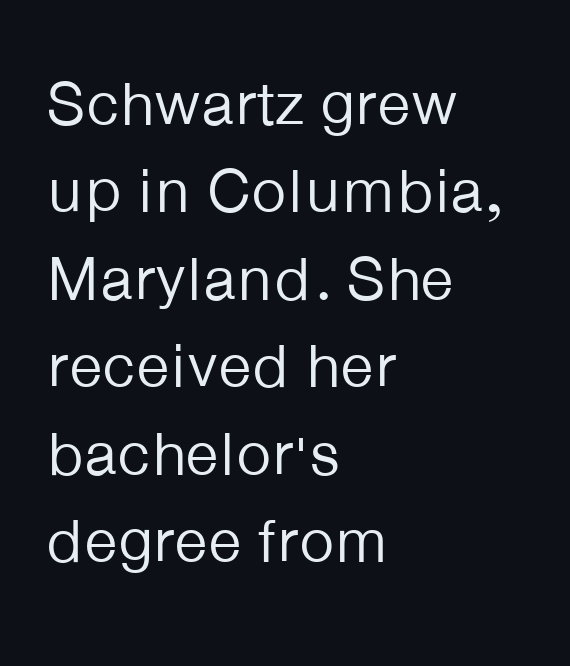
Q: Is the text bold? A: No.
Q: Is the text italic (slanted)? A: No, it is upright.
Q: Is the typeface a serif or a sans-serif typeface? A: Sans-serif.
Q: Is the text underlined? A: No.
Q: How is the paragraph aligned? A: Left-aligned.
Q: Is the spacing between letters normal or unusually wide? A: Normal.
Q: Is the spacing between lines tight, normal or loose? A: Normal.
Q: Width (condensed, normal, or wide)? A: Normal.
Q: Stroke contrast? A: Low.
Q: x-height? A: Medium.
Q: Monospaced? A: No.
